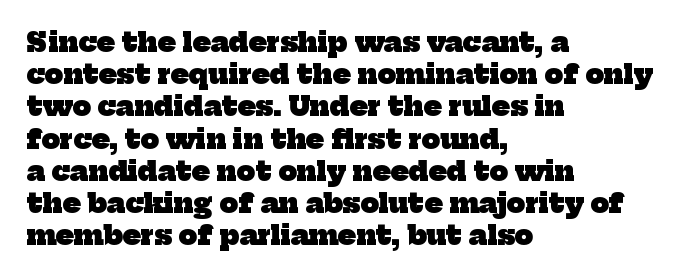
Q: Is the text bold? A: Yes.
Q: Is the text underlined? A: No.
Q: How is the paragraph aligned? A: Left-aligned.
Q: Is the spacing between letters normal or unusually wide? A: Normal.
